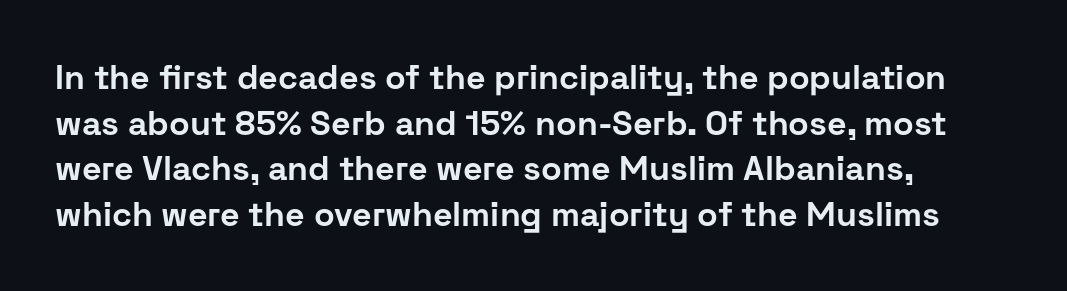
Every character sits straight up, as roman type does. The rendering uses natural spacing where letterforms have individual widths. What kind of face is this? One without serifs — a sans. How are the letters spaced? Ordinarily, with no added tracking. Whoever set this chose a conventional vertical rhythm.
